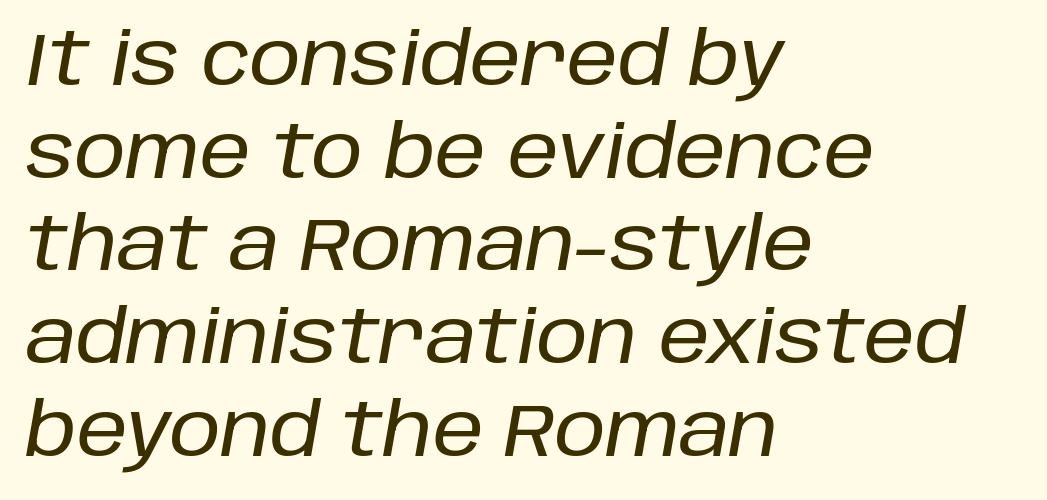
{"italic": "yes", "lean": "right", "slant_degrees": 10, "width": "normal", "stroke_contrast": "low", "x_height": "large", "monospaced": "no", "underline": "no", "align": "left", "line_spacing": "normal", "line_spacing_ratio": 1.27, "letter_spacing": "normal", "letter_spacing_em": 0.0, "glyph_px": 73}
